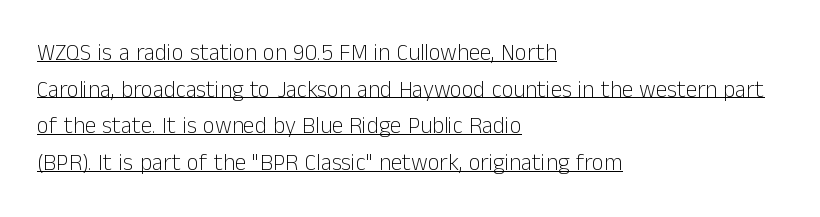
{"italic": "no", "bold": "no", "underline": "yes", "align": "left", "line_spacing": "normal", "line_spacing_ratio": 1.59, "letter_spacing": "normal", "letter_spacing_em": 0.0, "glyph_px": 23}
